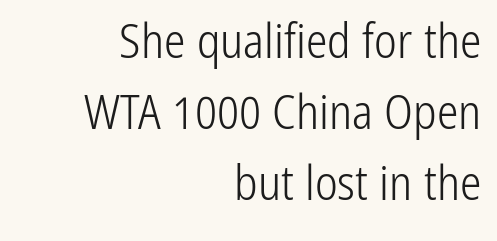
{"serif": "no", "italic": "no", "bold": "no", "weight": "light", "width": "condensed", "stroke_contrast": "low", "x_height": "medium", "monospaced": "no", "underline": "no", "align": "right", "line_spacing": "normal", "line_spacing_ratio": 1.48, "letter_spacing": "normal", "letter_spacing_em": 0.0, "glyph_px": 48}
